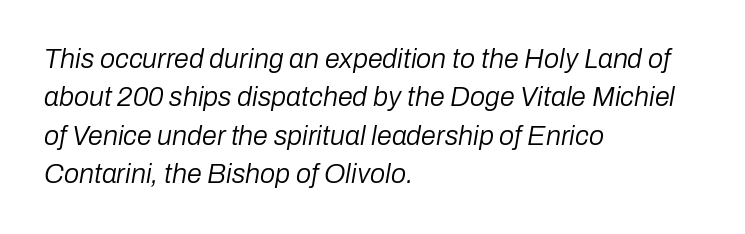
{"italic": "yes", "lean": "right", "slant_degrees": 10, "bold": "no", "underline": "no", "align": "left", "line_spacing": "normal", "line_spacing_ratio": 1.42, "letter_spacing": "normal", "letter_spacing_em": 0.0, "glyph_px": 27}
